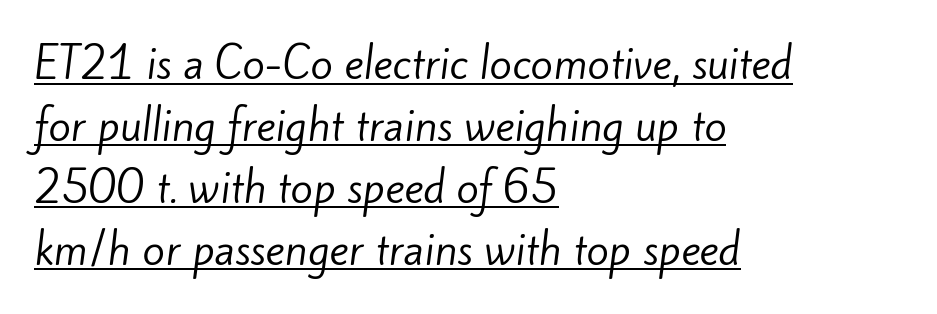
Q: Is the text bold? A: No.
Q: Is the typeface a serif or a sans-serif typeface? A: Sans-serif.
Q: Is the text underlined? A: Yes.
Q: How is the paragraph aligned? A: Left-aligned.
Q: Is the spacing between letters normal or unusually wide? A: Normal.
Q: Is the spacing between lines tight, normal or loose? A: Normal.
Q: Width (condensed, normal, or wide)? A: Normal.
Q: Stroke contrast? A: Low.
Q: x-height? A: Small.
Q: Monospaced? A: No.
